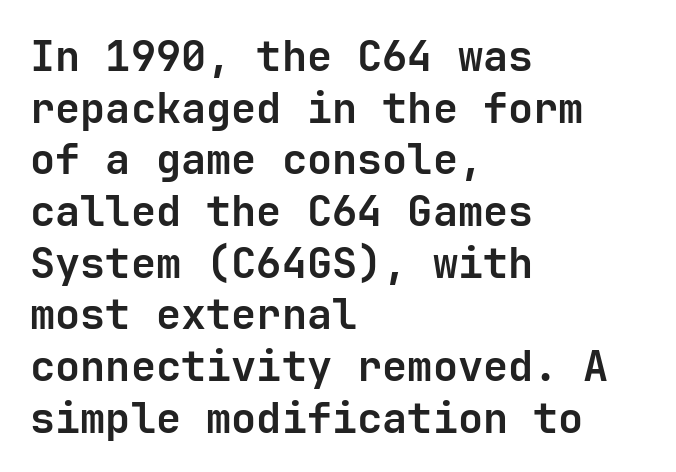
The image shows 42 px semibold sans-serif type, upright; set left-aligned, line spacing 1.23x, normal letter spacing, not underlined; low stroke contrast and a medium x-height.
